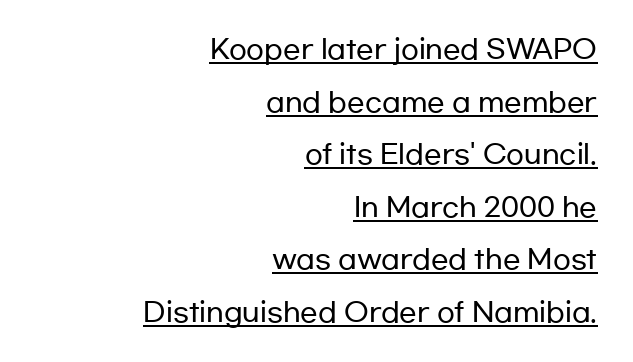
{"italic": "no", "underline": "yes", "align": "right", "line_spacing": "loose", "line_spacing_ratio": 2.02, "letter_spacing": "normal", "letter_spacing_em": 0.0, "glyph_px": 26}
